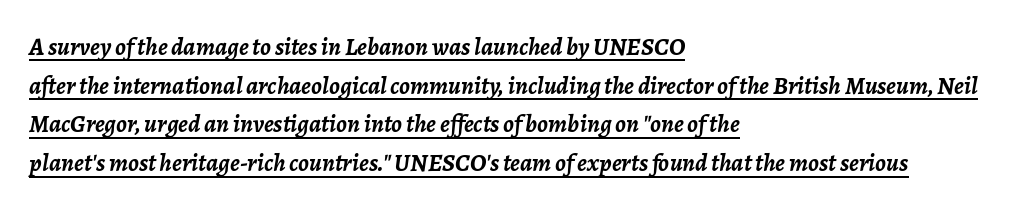
Between one letter and the next there's only the usual sliver of space. On the weight axis this lands at bold, roughly 700. One-word summary of the alignment: left. Reading down the column, the eye jumps a familiar distance to each next line. Would a proofreader flag this as italicized? Yes. Has an underline been added? It has.
